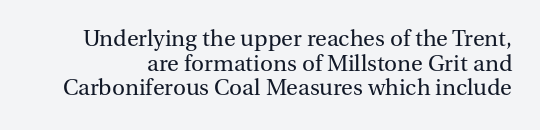
The image shows 24 px text type, upright; set tight line spacing (1.03x), normal letter spacing, not underlined.
